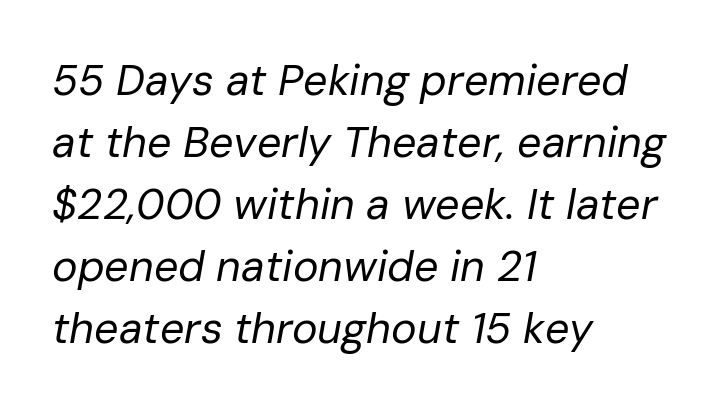
The image shows 43 px regular-weight type, italic (leaning right); set left-aligned, normal line spacing (1.44x), normal letter spacing, not underlined; low stroke contrast and a medium x-height.
